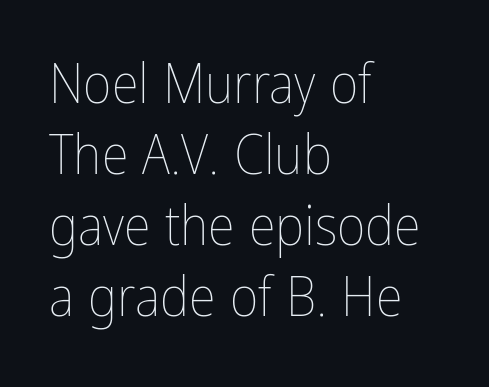
How are the letters spaced? Ordinarily, with no added tracking. The lines sit at an ordinary, default distance from one another. Horizontally, the lines are justified to the leading edge only. Ink coverage per letter is moderate at most. Is this a fixed-width face? No — the glyphs have proportional, varying widths.
